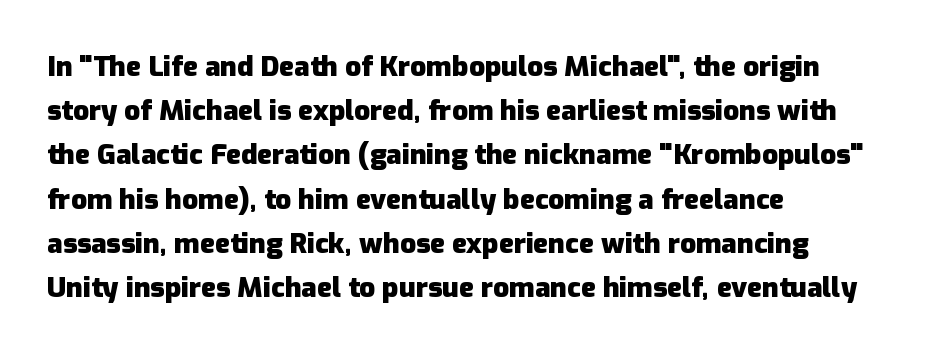
The image shows 28 px heavy sans-serif type, upright; set left-aligned, normal line spacing (1.58x), normal letter spacing, not underlined; low stroke contrast and a medium x-height.
